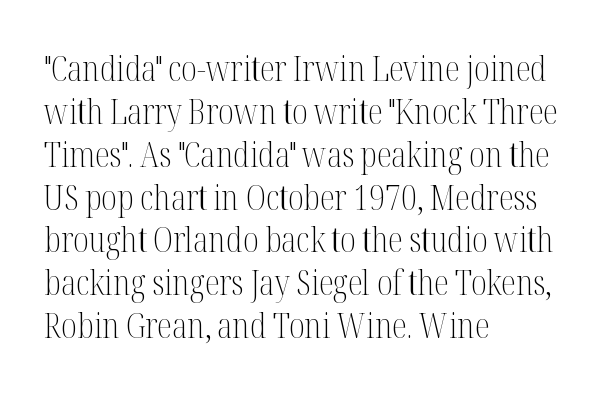
{"serif": "yes", "italic": "no", "bold": "no", "weight": "light", "width": "condensed", "stroke_contrast": "medium", "x_height": "medium", "monospaced": "no", "underline": "no", "align": "left", "line_spacing": "normal", "line_spacing_ratio": 1.26, "letter_spacing": "normal", "letter_spacing_em": 0.0, "glyph_px": 34}
